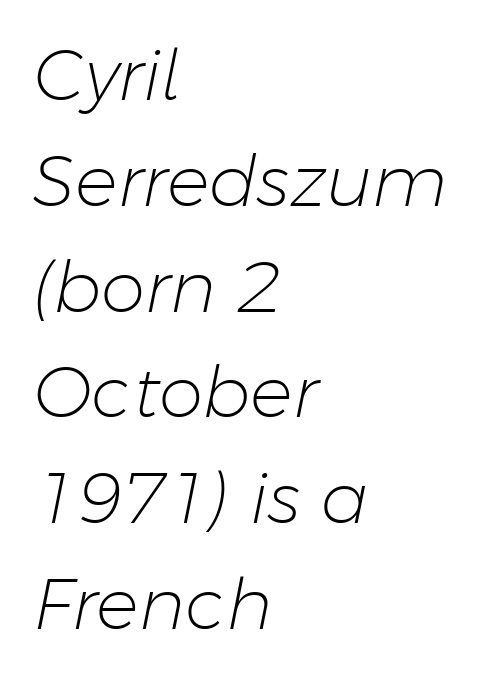
The image shows 71 px light type, italic (leaning right); set left-aligned, normal line spacing (1.49x), normal letter spacing, not underlined; low stroke contrast and a medium x-height.
